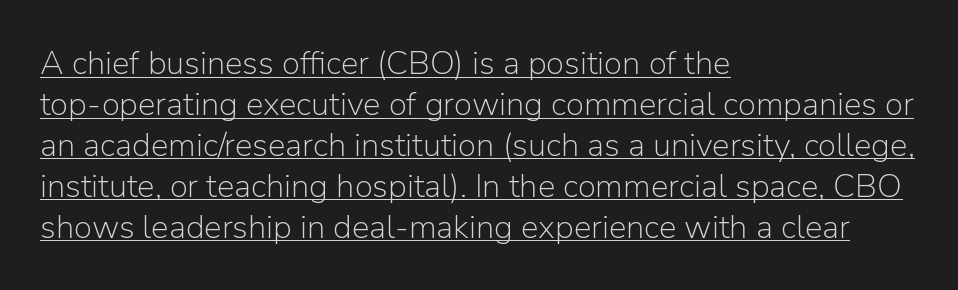
The image shows 33 px light sans-serif type, upright; set left-aligned, line spacing 1.24x, normal letter spacing, underlined; low stroke contrast and a medium x-height.
